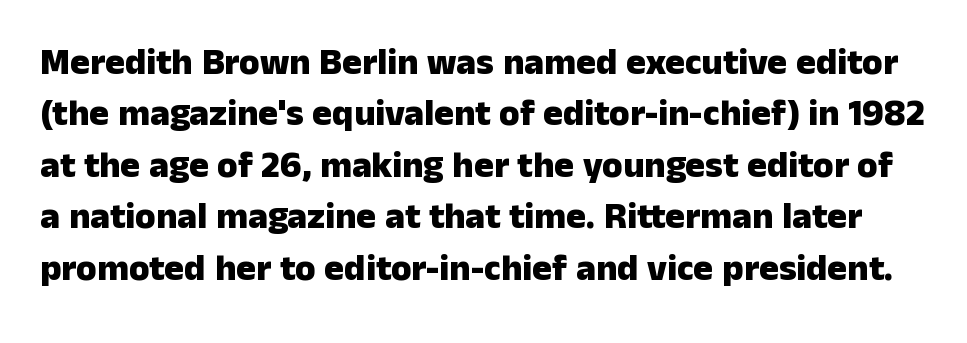
{"serif": "no", "italic": "no", "bold": "yes", "weight": "heavy", "width": "normal", "stroke_contrast": "low", "x_height": "medium", "monospaced": "no", "underline": "no", "line_spacing": "normal", "line_spacing_ratio": 1.39, "letter_spacing": "normal", "letter_spacing_em": 0.0, "glyph_px": 37}
